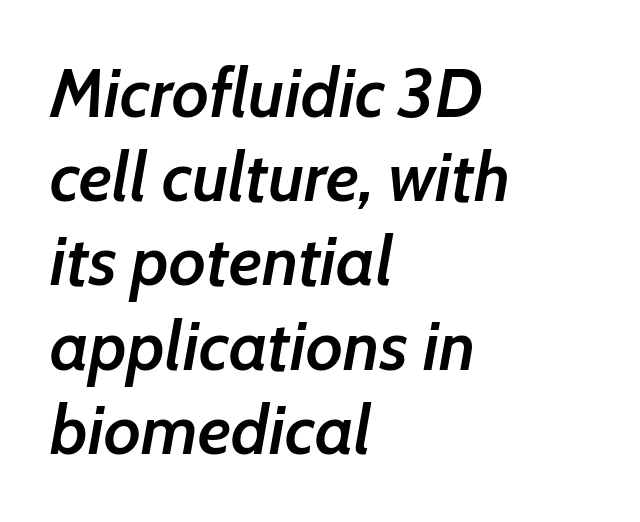
{"italic": "yes", "lean": "right", "slant_degrees": 7, "bold": "semi", "weight": "semibold", "width": "normal", "stroke_contrast": "low", "x_height": "medium", "monospaced": "no", "underline": "no", "align": "left", "line_spacing_ratio": 1.22, "letter_spacing": "normal", "letter_spacing_em": 0.0, "glyph_px": 69}
